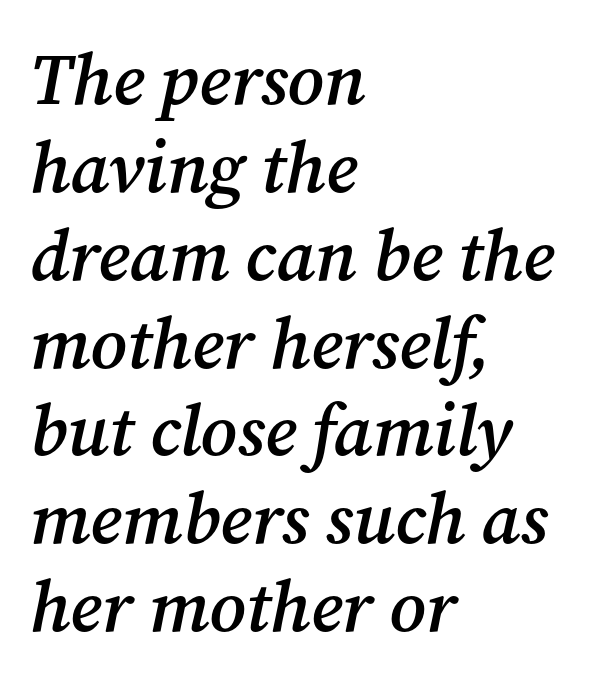
The tracking reads as untouched default to a designer's eye. Emphasis by weight is partial: semibold. Do the characters align in a grid? No, the font is proportional. Type style note: has serifs. The zone under the glyphs is completely vacant. Characters are canted at an angle relative to the baseline's perpendicular.
